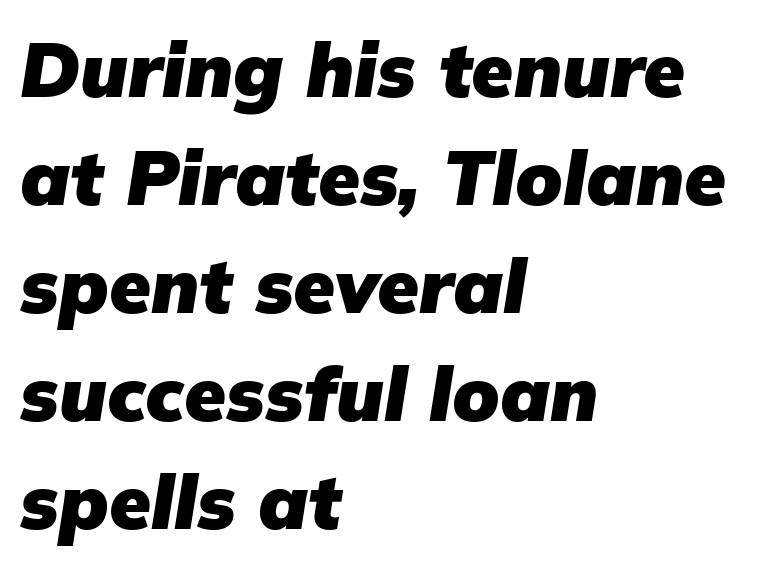
Notice how the passage keeps a crisp vertical edge on the left only. Posture: slanted. In terms of weight, the rendering is a true, heavy bold. Does extra space separate the letters? No, they use regular spacing. Students, observe: this is what conventionally led text looks like.
